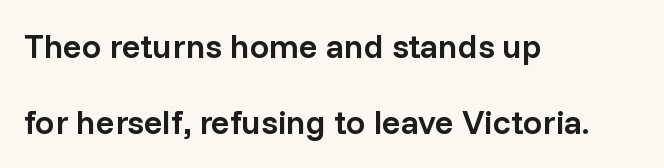
Q: Is the text bold? A: Semi-bold.
Q: Is the text italic (slanted)? A: No, it is upright.
Q: Is the typeface a serif or a sans-serif typeface? A: Sans-serif.
Q: Is the text underlined? A: No.
Q: How is the paragraph aligned? A: Left-aligned.
Q: Is the spacing between letters normal or unusually wide? A: Normal.
Q: Is the spacing between lines tight, normal or loose? A: Loose.
Q: Width (condensed, normal, or wide)? A: Normal.
Q: Stroke contrast? A: Low.
Q: x-height? A: Medium.
Q: Monospaced? A: No.
